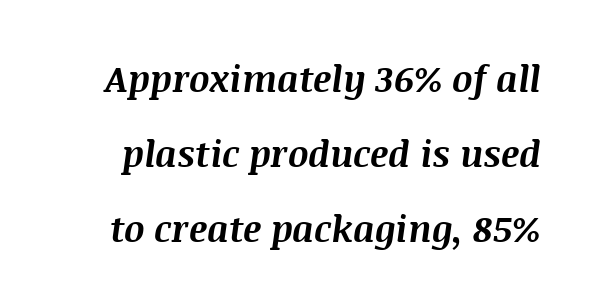
{"italic": "yes", "lean": "right", "slant_degrees": 8, "bold": "yes", "weight": "bold", "width": "normal", "stroke_contrast": "medium", "x_height": "large", "monospaced": "no", "underline": "no", "line_spacing": "loose", "line_spacing_ratio": 2.09, "letter_spacing": "normal", "letter_spacing_em": 0.0, "glyph_px": 36}
